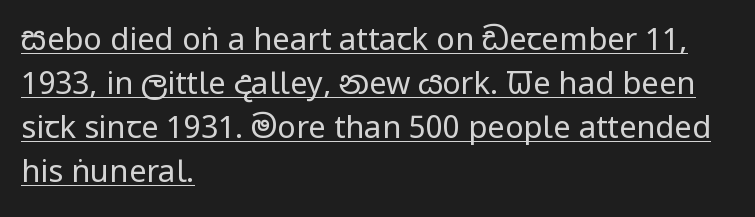
Is the block centered? No — it sits flush against the left margin. Does extra space separate the letters? No, they use regular spacing. Successive baselines arrive at the customary interval. This is not heavy type; no bold has been used.
